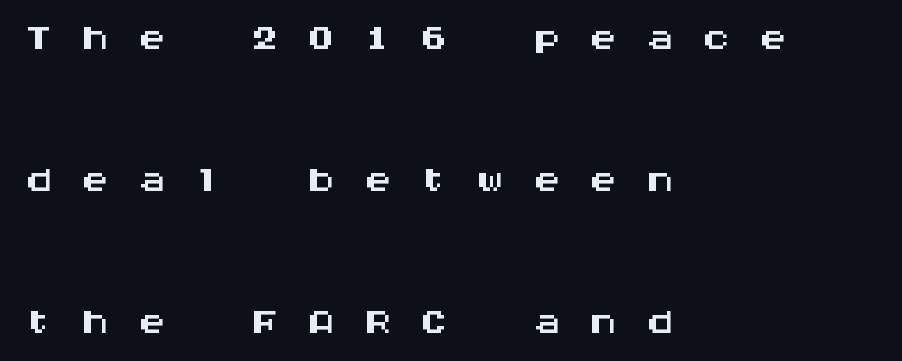
Q: Is the text italic (slanted)? A: No, it is upright.
Q: Is the typeface a serif or a sans-serif typeface? A: Sans-serif.
Q: Is the text underlined? A: No.
Q: How is the paragraph aligned? A: Left-aligned.
Q: Is the spacing between letters normal or unusually wide? A: Unusually wide.
Q: Is the spacing between lines tight, normal or loose? A: Loose.
Q: Width (condensed, normal, or wide)? A: Wide.
Q: Stroke contrast? A: Medium.
Q: x-height? A: Large.
Q: Monospaced? A: Yes.
